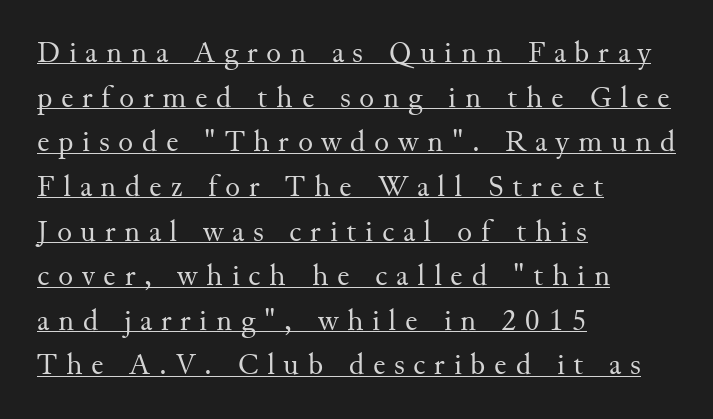
The image shows 31 px regular-weight serif type, upright; set left-aligned, normal line spacing (1.44x), unusually wide letter spacing (+0.28 em), underlined; medium stroke contrast and a small x-height.
